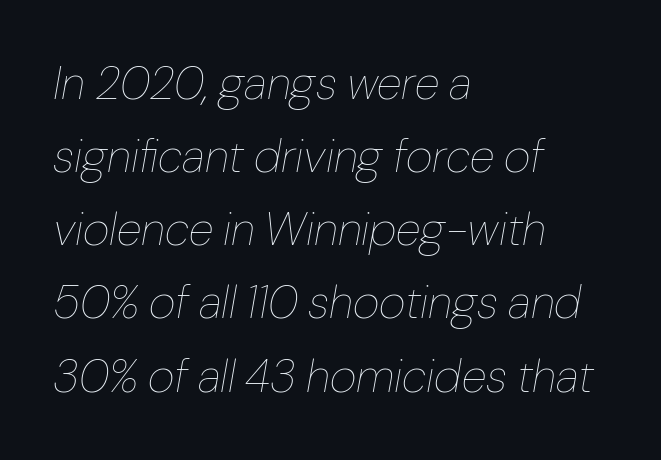
Q: Is the text bold? A: No.
Q: Is the text italic (slanted)? A: Yes, it leans right by about 10 degrees.
Q: Is the text underlined? A: No.
Q: How is the paragraph aligned? A: Left-aligned.
Q: Is the spacing between letters normal or unusually wide? A: Normal.
Q: Is the spacing between lines tight, normal or loose? A: Normal.
Q: Width (condensed, normal, or wide)? A: Normal.
Q: Stroke contrast? A: Low.
Q: x-height? A: Medium.
Q: Monospaced? A: No.
